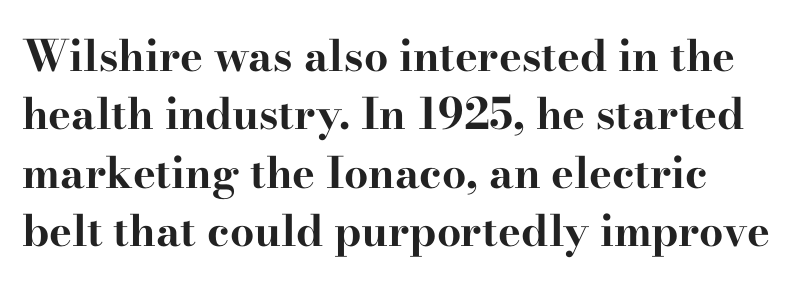
{"serif": "yes", "italic": "no", "bold": "yes", "weight": "bold", "width": "wide", "stroke_contrast": "high", "x_height": "small", "monospaced": "no", "underline": "no", "align": "left", "line_spacing": "normal", "line_spacing_ratio": 1.36, "letter_spacing": "normal", "letter_spacing_em": 0.0, "glyph_px": 43}
